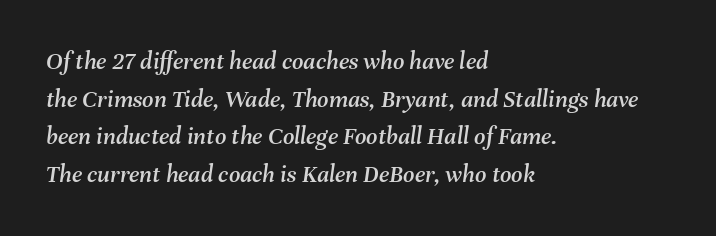
A clean baseline with only descenders dipping below it. Looking at the ascenders, they clearly lean. Teacher's note: observe the even left margin — that is flush-left alignment. A typesetter would call this zero additional tracking.
